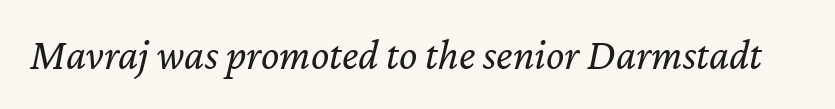
Q: Is the text bold? A: No.
Q: Is the text italic (slanted)? A: Yes, it leans right by about 12 degrees.
Q: Is the text underlined? A: No.
Q: Is the spacing between letters normal or unusually wide? A: Normal.
Q: Width (condensed, normal, or wide)? A: Normal.
Q: Stroke contrast? A: Low.
Q: x-height? A: Medium.
Q: Monospaced? A: No.
